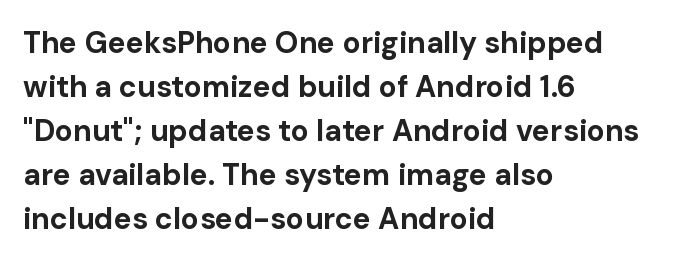
Only glyphs here, with clear space below each row. Compared with typical body copy, the letter spacing here is the same. In terms of weight, the rendering is a true, heavy bold. Does the type have serifs? No, each stem ends abruptly. The letters stand upright; this is a roman face.
